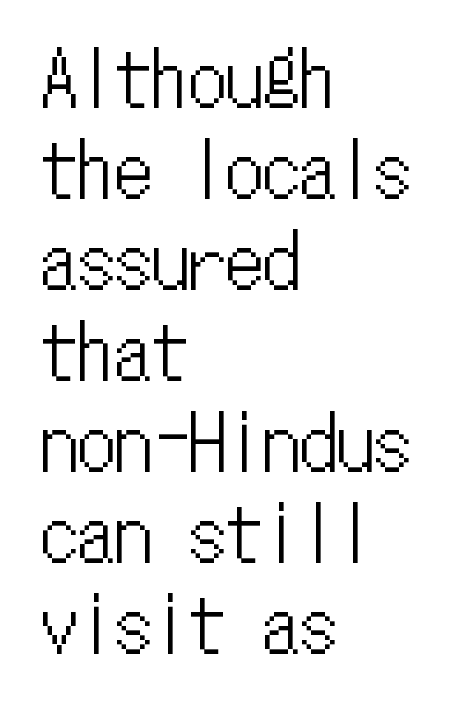
{"italic": "no", "width": "condensed", "stroke_contrast": "low", "x_height": "medium", "monospaced": "yes", "underline": "no", "align": "left", "line_spacing_ratio": 1.23, "letter_spacing": "normal", "letter_spacing_em": 0.0, "glyph_px": 74}
